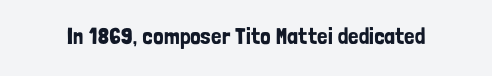
Q: Is the text italic (slanted)? A: No, it is upright.
Q: Is the text underlined? A: No.
Q: Is the spacing between letters normal or unusually wide? A: Normal.
